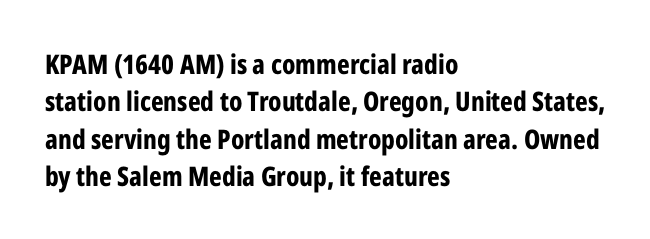
Q: Is the text bold? A: Yes.
Q: Is the text italic (slanted)? A: No, it is upright.
Q: Is the text underlined? A: No.
Q: How is the paragraph aligned? A: Left-aligned.
Q: Is the spacing between letters normal or unusually wide? A: Normal.
Q: Is the spacing between lines tight, normal or loose? A: Normal.
